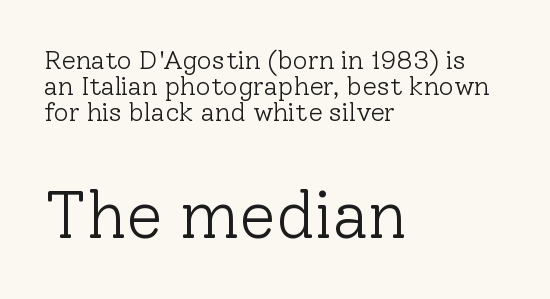
Q: Is the text bold? A: No.
Q: Is the text italic (slanted)? A: No, it is upright.
Q: Is the typeface a serif or a sans-serif typeface? A: Serif.
Q: Is the text underlined? A: No.
Q: How is the paragraph aligned? A: Left-aligned.
Q: Is the spacing between letters normal or unusually wide? A: Normal.
Q: Is the spacing between lines tight, normal or loose? A: Tight.
Q: Which block of text is set in a larger size, the first (top) or the second (bottom)? A: The second (bottom) one.
Q: Width (condensed, normal, or wide)? A: Normal.
Q: Stroke contrast? A: Low.
Q: x-height? A: Medium.
Q: Monospaced? A: No.
